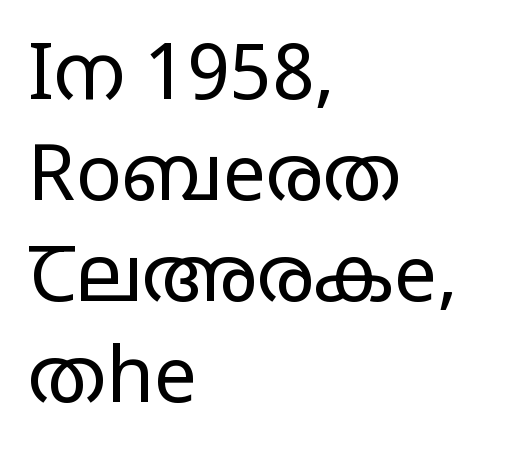
Q: Is the text bold? A: No.
Q: Is the text italic (slanted)? A: No, it is upright.
Q: Is the typeface a serif or a sans-serif typeface? A: Sans-serif.
Q: Is the text underlined? A: No.
Q: How is the paragraph aligned? A: Left-aligned.
Q: Is the spacing between letters normal or unusually wide? A: Normal.
Q: Is the spacing between lines tight, normal or loose? A: Normal.
Q: Width (condensed, normal, or wide)? A: Wide.
Q: Stroke contrast? A: Low.
Q: x-height? A: Large.
Q: Monospaced? A: No.
